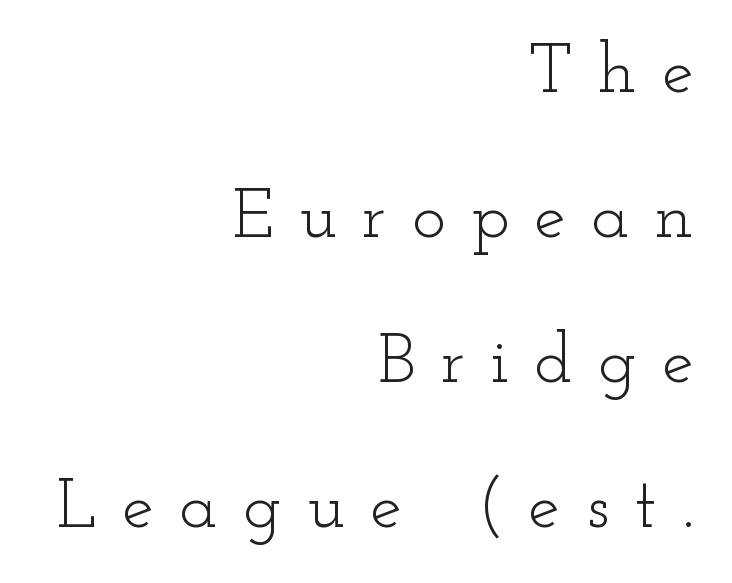
Q: Is the text bold? A: No.
Q: Is the text italic (slanted)? A: No, it is upright.
Q: Is the typeface a serif or a sans-serif typeface? A: Serif.
Q: Is the text underlined? A: No.
Q: How is the paragraph aligned? A: Right-aligned.
Q: Is the spacing between letters normal or unusually wide? A: Unusually wide.
Q: Is the spacing between lines tight, normal or loose? A: Loose.
Q: Width (condensed, normal, or wide)? A: Wide.
Q: Stroke contrast? A: Low.
Q: x-height? A: Small.
Q: Monospaced? A: No.
